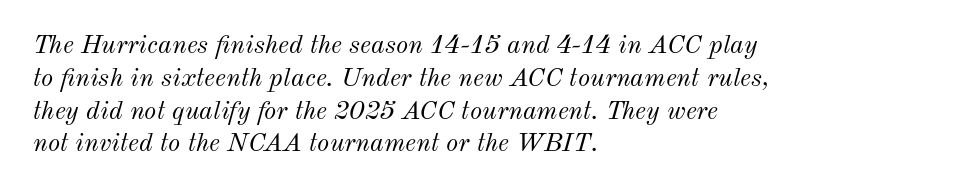
{"italic": "yes", "lean": "right", "slant_degrees": 12, "bold": "no", "underline": "no", "align": "left", "line_spacing": "normal", "line_spacing_ratio": 1.26, "letter_spacing": "normal", "letter_spacing_em": 0.0, "glyph_px": 26}
